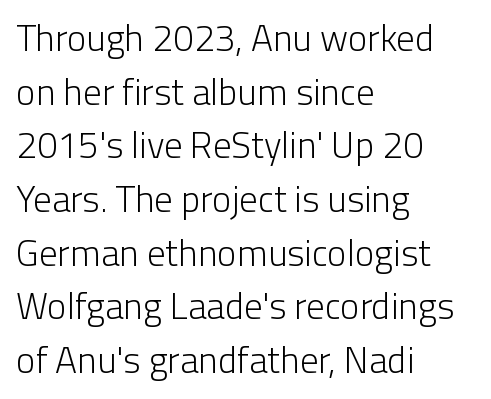
{"serif": "no", "italic": "no", "bold": "no", "weight": "light", "width": "normal", "stroke_contrast": "low", "x_height": "medium", "monospaced": "no", "underline": "no", "align": "left", "line_spacing": "normal", "line_spacing_ratio": 1.45, "letter_spacing": "normal", "letter_spacing_em": 0.0, "glyph_px": 37}
